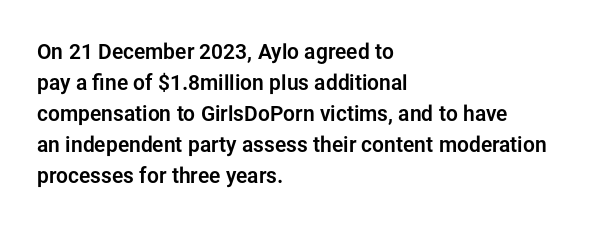
Q: Is the text italic (slanted)? A: No, it is upright.
Q: Is the text underlined? A: No.
Q: How is the paragraph aligned? A: Left-aligned.
Q: Is the spacing between letters normal or unusually wide? A: Normal.
Q: Is the spacing between lines tight, normal or loose? A: Normal.
